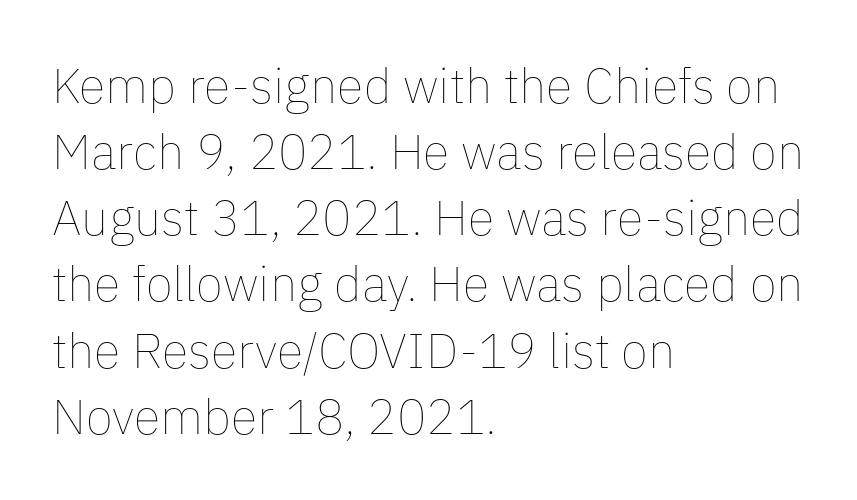
The image shows 49 px thin type, upright; set left-aligned, normal line spacing (1.35x), normal letter spacing, not underlined; low stroke contrast and a medium x-height.
